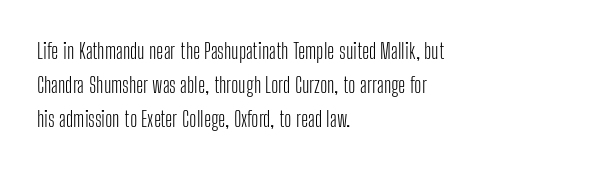
These lines stack with their left ends in a neat column. Any mark beneath the type? The region is blank. Short note: letters normally spaced. The type sits square on the baseline with zero lean.
